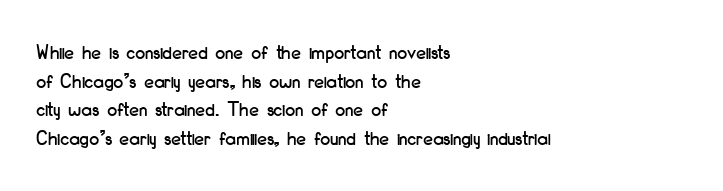
Q: Is the text italic (slanted)? A: No, it is upright.
Q: Is the text underlined? A: No.
Q: How is the paragraph aligned? A: Left-aligned.
Q: Is the spacing between letters normal or unusually wide? A: Normal.
Q: Is the spacing between lines tight, normal or loose? A: Normal.
